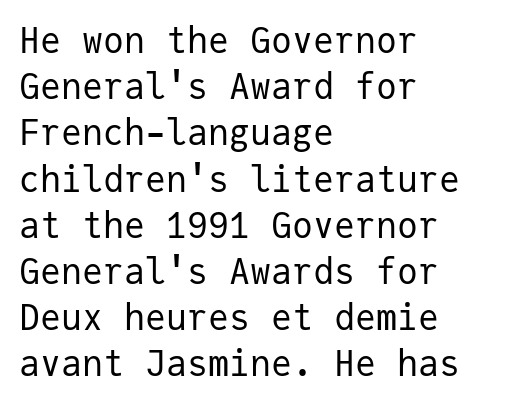
The image shows 35 px regular-weight sans-serif type, upright, monospaced; set left-aligned, normal line spacing (1.32x), normal letter spacing, not underlined; low stroke contrast and a medium x-height.
